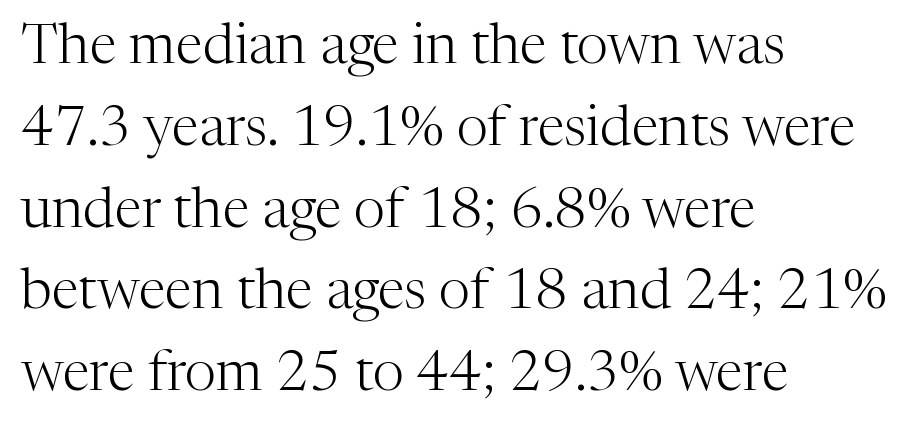
{"serif": "yes", "italic": "no", "bold": "no", "weight": "light", "width": "normal", "stroke_contrast": "medium", "x_height": "medium", "monospaced": "no", "underline": "no", "align": "left", "line_spacing": "normal", "line_spacing_ratio": 1.46, "letter_spacing": "normal", "letter_spacing_em": 0.0, "glyph_px": 56}
